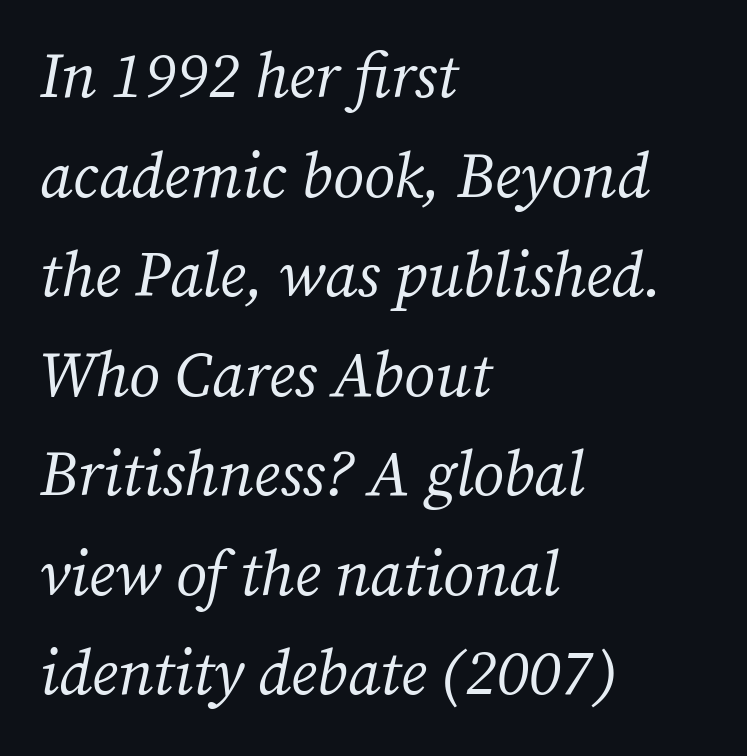
Reading down the column, the eye jumps a familiar distance to each next line. A classic flush-left, rag-right setting is used for this passage. The area under the type is left untouched. No letter is thick-stroked: the sample isn't bold. These lines were composed using italics. The face used here is seriffed, in the tradition of book romans.
